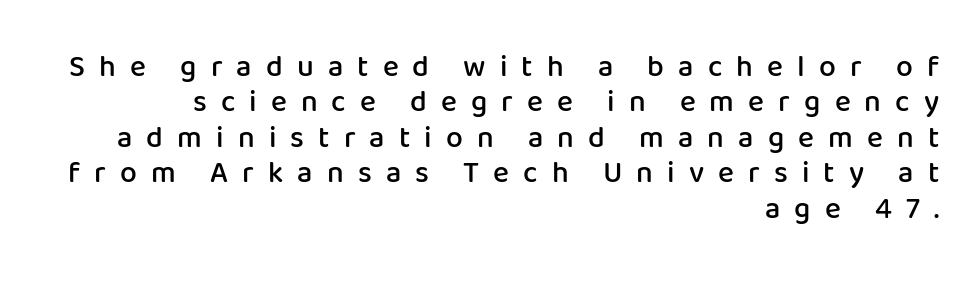
Q: Is the text bold? A: Semi-bold.
Q: Is the text italic (slanted)? A: No, it is upright.
Q: Is the typeface a serif or a sans-serif typeface? A: Sans-serif.
Q: Is the text underlined? A: No.
Q: How is the paragraph aligned? A: Right-aligned.
Q: Is the spacing between letters normal or unusually wide? A: Unusually wide.
Q: Width (condensed, normal, or wide)? A: Normal.
Q: Stroke contrast? A: Low.
Q: x-height? A: Medium.
Q: Monospaced? A: No.
